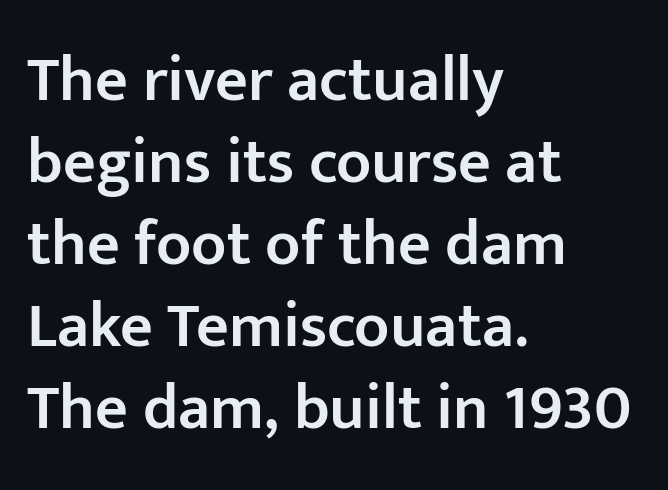
The image shows 64 px semibold sans-serif type, upright; set left-aligned, normal line spacing (1.28x), normal letter spacing, not underlined; low stroke contrast and a medium x-height.
